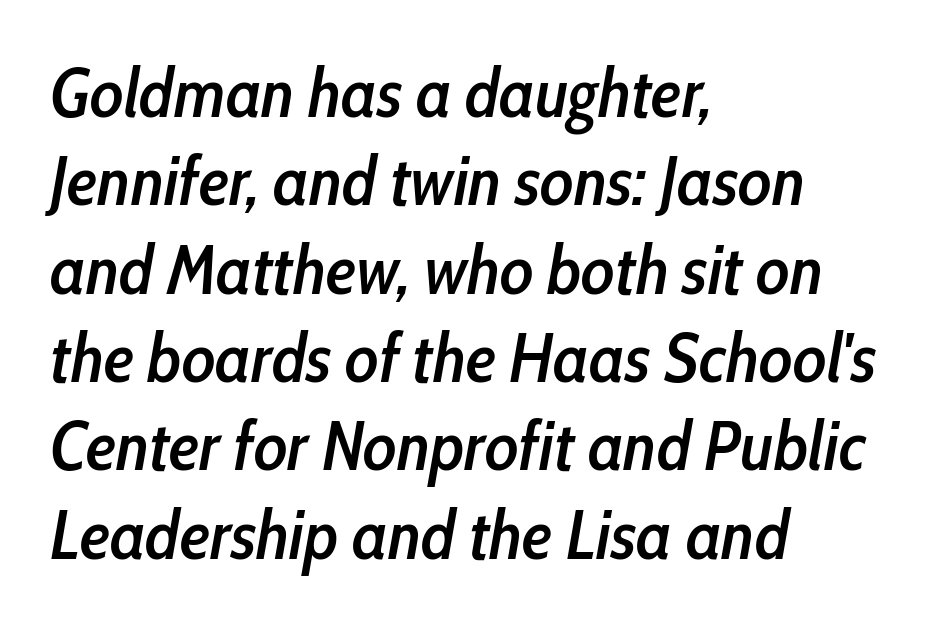
Q: Is the text bold? A: Semi-bold.
Q: Is the text italic (slanted)? A: Yes, it leans right by about 10 degrees.
Q: Is the text underlined? A: No.
Q: How is the paragraph aligned? A: Left-aligned.
Q: Is the spacing between letters normal or unusually wide? A: Normal.
Q: Is the spacing between lines tight, normal or loose? A: Normal.
Q: Width (condensed, normal, or wide)? A: Condensed.
Q: Stroke contrast? A: Low.
Q: x-height? A: Medium.
Q: Monospaced? A: No.
